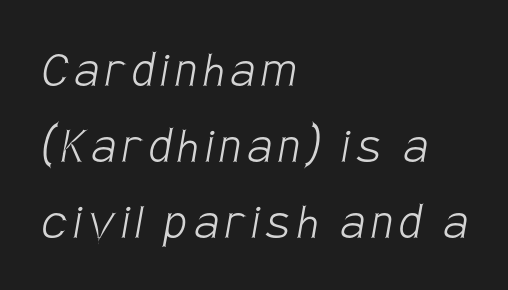
The image shows 56 px light, condensed sans-serif type; set left-aligned, normal line spacing (1.36x), not underlined; low stroke contrast and a large x-height.
